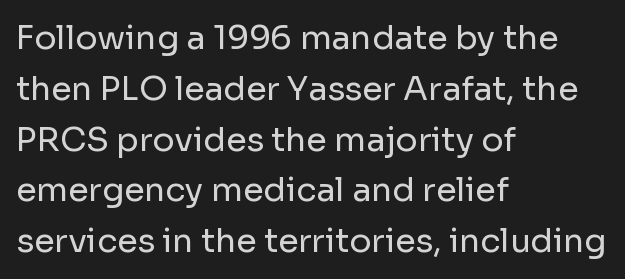
Decoration check: the copy has no underline. Inter-character spacing is left at the font's built-in metrics. A light-to-regular cut is what we see here. Letterform terminals end flat and unadorned throughout the passage. The rendering uses a moderate line-height, typical for paragraphs.
